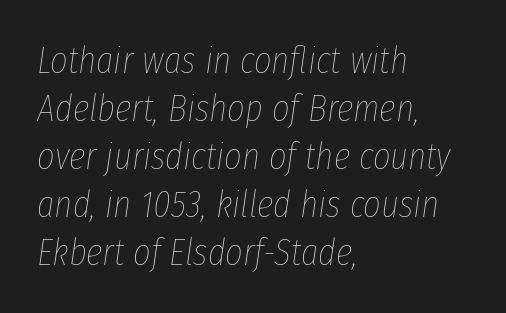
How would I describe the line gaps? Plain and ordinary. You could not count columns in this text — the font is proportionally spaced. Notice how the passage keeps a crisp vertical edge on the left only. Is the type heavy? It reads as light-to-regular instead.
